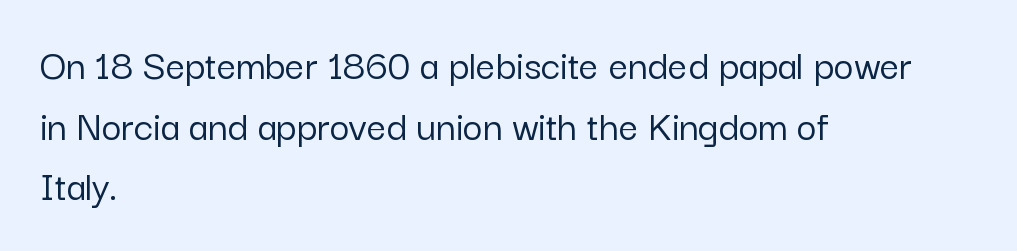
The image shows 43 px sans-serif type, upright; set left-aligned, normal line spacing (1.41x), normal letter spacing, not underlined; low stroke contrast and a medium x-height.
